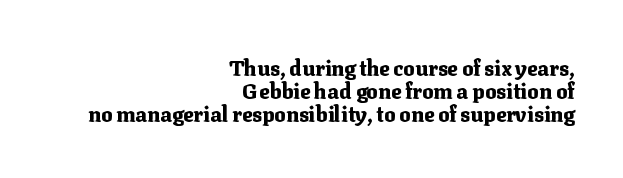
{"italic": "no", "bold": "yes", "underline": "no", "align": "right", "line_spacing": "tight", "line_spacing_ratio": 1.09, "letter_spacing": "normal", "letter_spacing_em": 0.0, "glyph_px": 21}
